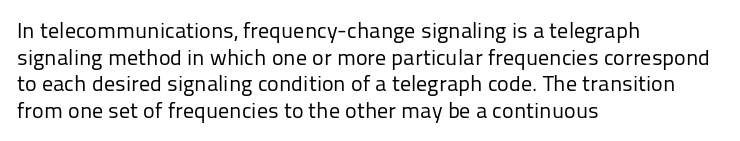
{"italic": "no", "bold": "no", "underline": "no", "align": "left", "line_spacing_ratio": 1.21, "letter_spacing": "normal", "letter_spacing_em": 0.0, "glyph_px": 22}
